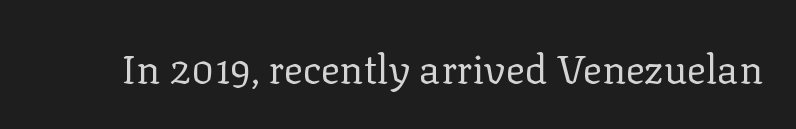
The image shows 40 px regular-weight serif type, upright; set normal letter spacing, not underlined; low stroke contrast and a medium x-height.
